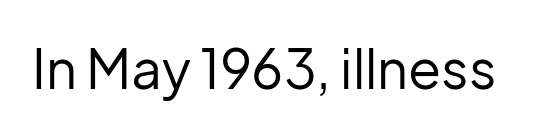
The image shows 54 px regular-weight sans-serif type, upright; set normal letter spacing, not underlined; low stroke contrast and a medium x-height.
